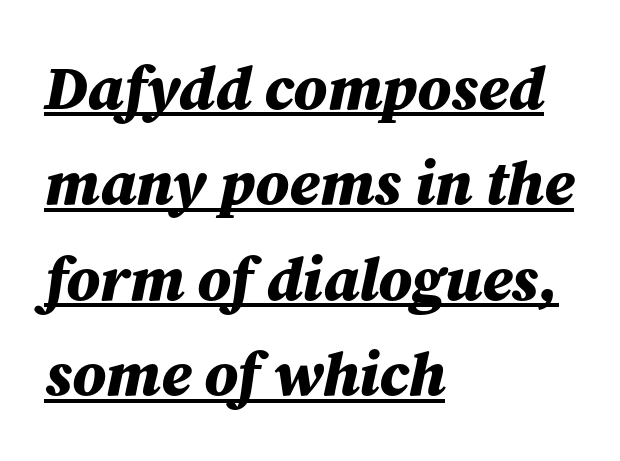
The image shows 62 px bold type, italic (leaning right); set left-aligned, normal line spacing (1.54x), normal letter spacing, underlined; medium stroke contrast and a medium x-height.
